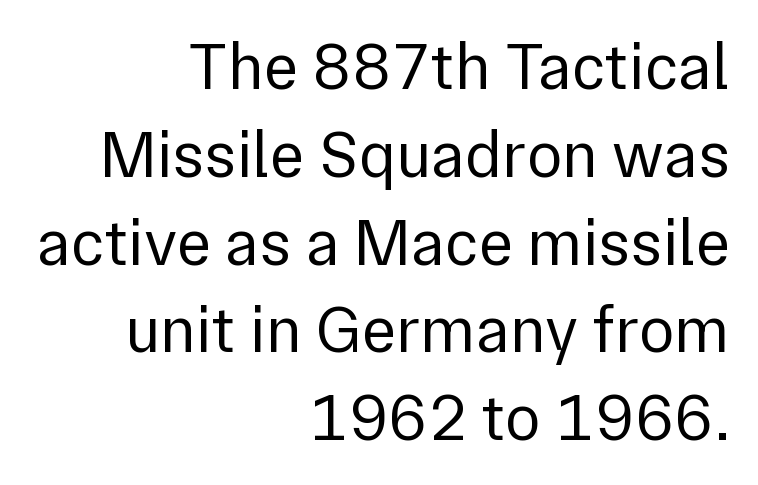
The letters stand upright; this is a roman face. The letters sit at their default tracking, neither squeezed nor spread. The letters look calm and open, with moderate or lighter stems. The area under the type is left untouched. Character widths vary here, with narrow letters taking less room than wide ones.
